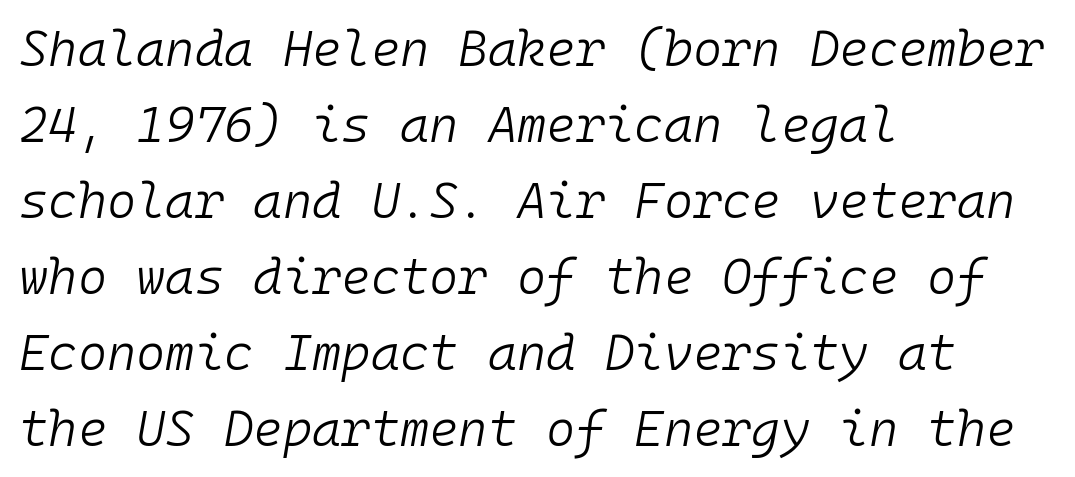
Q: Is the text bold? A: No.
Q: Is the text italic (slanted)? A: Yes, it leans right by about 10 degrees.
Q: Is the text underlined? A: No.
Q: How is the paragraph aligned? A: Left-aligned.
Q: Is the spacing between letters normal or unusually wide? A: Normal.
Q: Is the spacing between lines tight, normal or loose? A: Normal.
Q: Width (condensed, normal, or wide)? A: Normal.
Q: Stroke contrast? A: Low.
Q: x-height? A: Medium.
Q: Monospaced? A: Yes.
